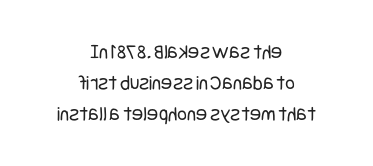
The image shows 21 px text type, upright; set centered, normal line spacing (1.47x), normal letter spacing, not underlined.
